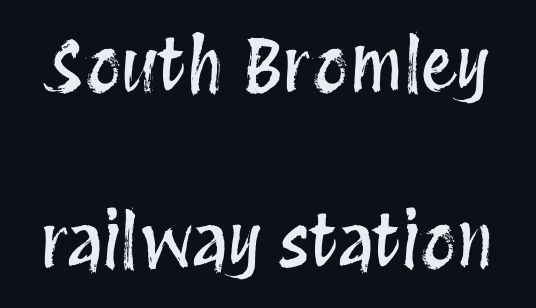
Q: Is the text italic (slanted)? A: No, it is upright.
Q: Is the text underlined? A: No.
Q: Is the spacing between letters normal or unusually wide? A: Normal.
Q: Is the spacing between lines tight, normal or loose? A: Loose.
Q: Width (condensed, normal, or wide)? A: Condensed.
Q: Stroke contrast? A: Medium.
Q: x-height? A: Large.
Q: Monospaced? A: No.
